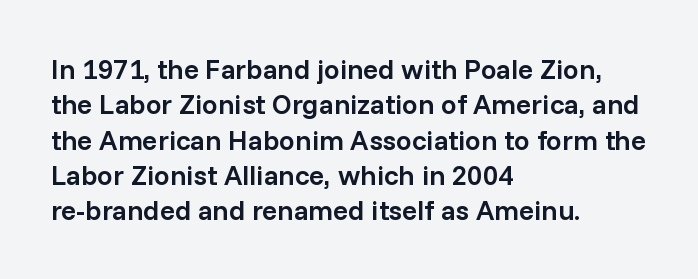
{"serif": "no", "italic": "no", "bold": "semi", "weight": "semibold", "width": "normal", "stroke_contrast": "low", "x_height": "medium", "monospaced": "no", "underline": "no", "align": "left", "line_spacing": "normal", "line_spacing_ratio": 1.26, "letter_spacing": "normal", "letter_spacing_em": 0.0, "glyph_px": 28}
